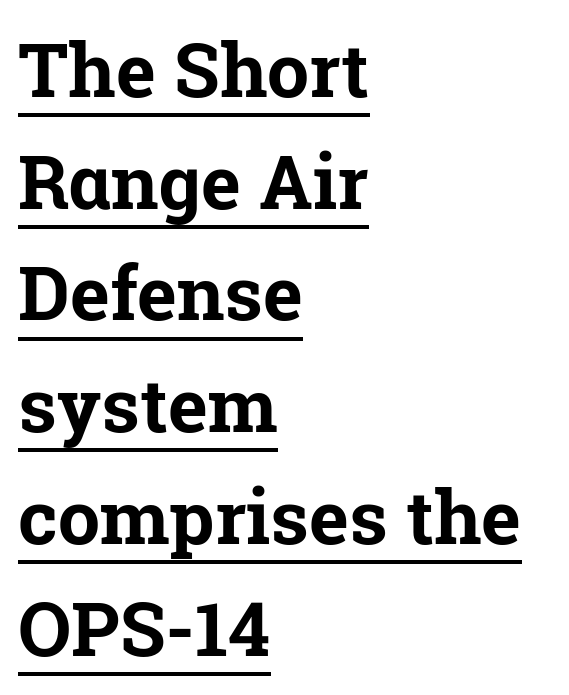
The image shows 75 px bold serif type, upright; set left-aligned, normal line spacing (1.49x), normal letter spacing, underlined; low stroke contrast and a medium x-height.
